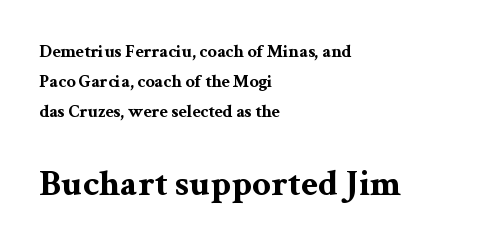
Q: Is the text bold? A: Yes.
Q: Is the text italic (slanted)? A: No, it is upright.
Q: Is the typeface a serif or a sans-serif typeface? A: Serif.
Q: Is the text underlined? A: No.
Q: How is the paragraph aligned? A: Left-aligned.
Q: Is the spacing between letters normal or unusually wide? A: Normal.
Q: Is the spacing between lines tight, normal or loose? A: Normal.
Q: Which block of text is set in a larger size, the first (top) or the second (bottom)? A: The second (bottom) one.
Q: Width (condensed, normal, or wide)? A: Wide.
Q: Stroke contrast? A: Medium.
Q: x-height? A: Medium.
Q: Monospaced? A: No.
